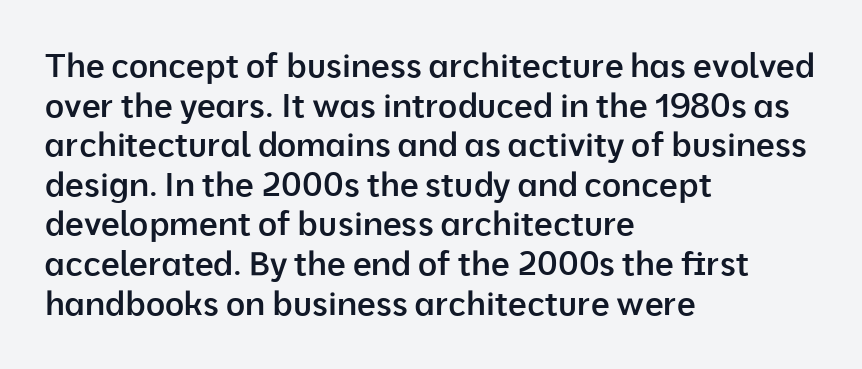
The image shows 33 px semibold sans-serif type, upright; set left-aligned, line spacing 1.2x, normal letter spacing, not underlined; low stroke contrast and a medium x-height.
